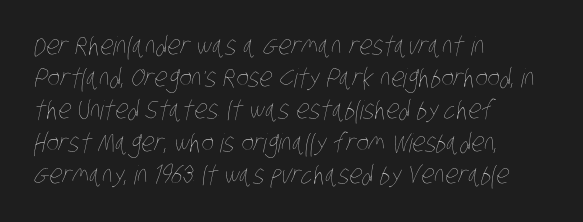
Q: Is the text bold? A: No.
Q: Is the text underlined? A: No.
Q: How is the paragraph aligned? A: Left-aligned.
Q: Is the spacing between letters normal or unusually wide? A: Normal.
